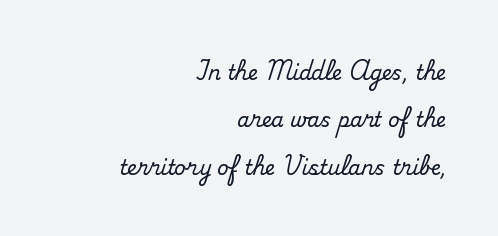
Q: Is the text italic (slanted)? A: Yes.
Q: Is the text underlined? A: No.
Q: How is the paragraph aligned? A: Right-aligned.
Q: Is the spacing between letters normal or unusually wide? A: Normal.
Q: Is the spacing between lines tight, normal or loose? A: Loose.
